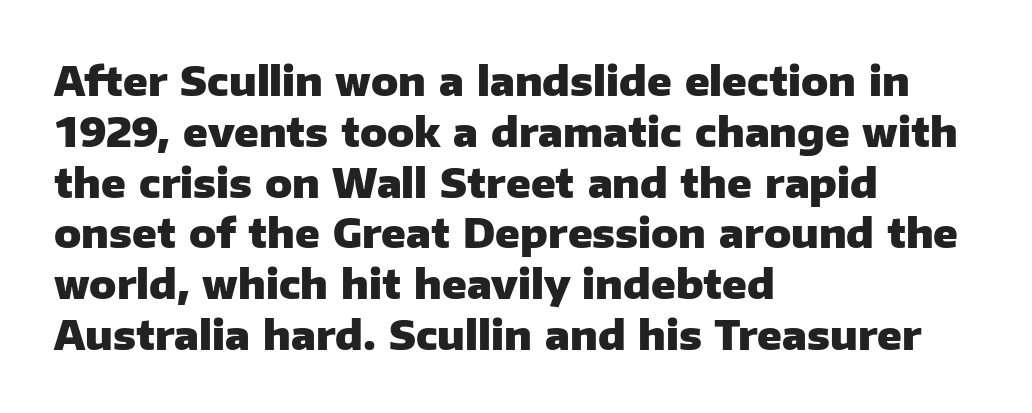
{"serif": "no", "italic": "no", "bold": "yes", "weight": "heavy", "width": "normal", "stroke_contrast": "low", "x_height": "medium", "monospaced": "no", "underline": "no", "align": "left", "line_spacing": "normal", "line_spacing_ratio": 1.27, "letter_spacing": "normal", "letter_spacing_em": 0.0, "glyph_px": 40}
